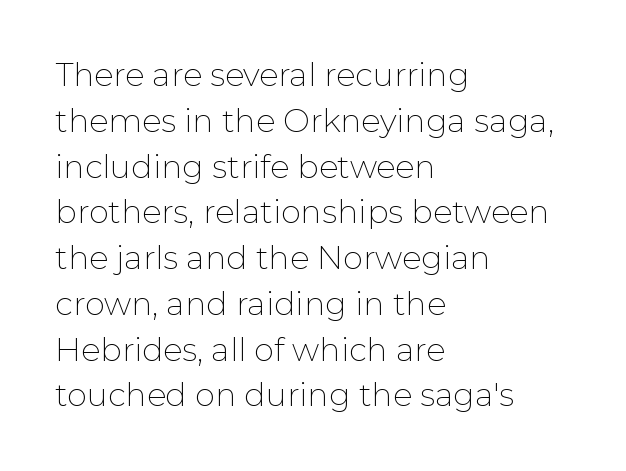
The image shows 32 px thin sans-serif type, upright; set left-aligned, normal line spacing (1.43x), normal letter spacing, not underlined; low stroke contrast and a medium x-height.
